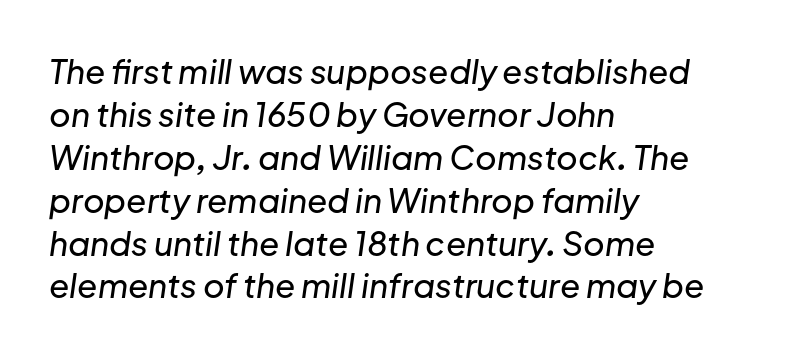
{"italic": "yes", "lean": "right", "slant_degrees": 8, "width": "normal", "stroke_contrast": "low", "x_height": "medium", "monospaced": "no", "underline": "no", "align": "left", "line_spacing": "normal", "line_spacing_ratio": 1.3, "letter_spacing": "normal", "letter_spacing_em": 0.0, "glyph_px": 33}
